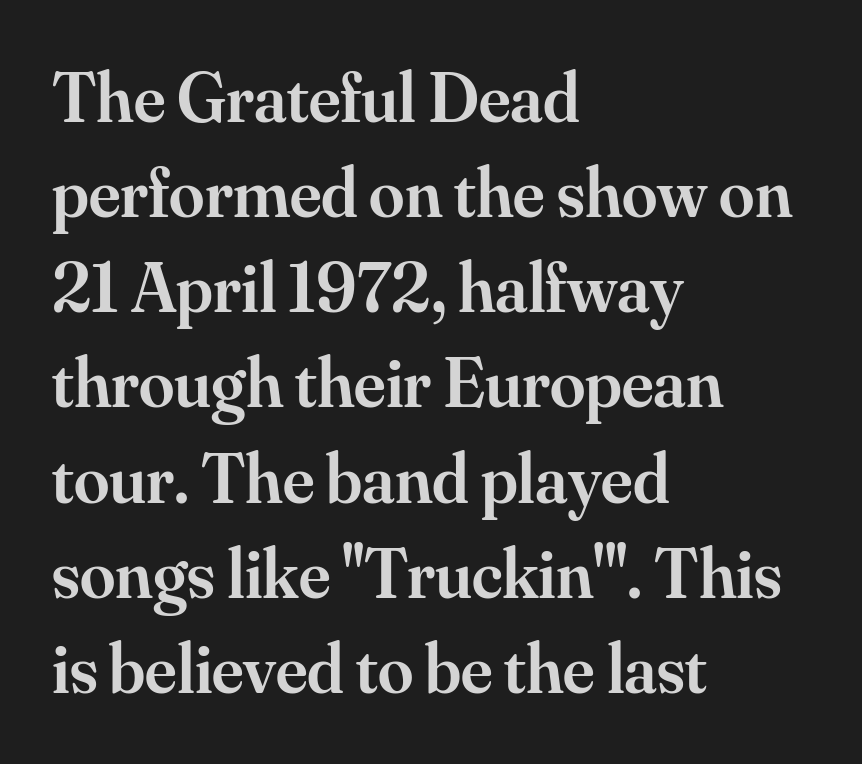
Q: Is the text bold? A: Semi-bold.
Q: Is the text italic (slanted)? A: No, it is upright.
Q: Is the typeface a serif or a sans-serif typeface? A: Serif.
Q: Is the text underlined? A: No.
Q: How is the paragraph aligned? A: Left-aligned.
Q: Is the spacing between letters normal or unusually wide? A: Normal.
Q: Is the spacing between lines tight, normal or loose? A: Normal.
Q: Width (condensed, normal, or wide)? A: Normal.
Q: Stroke contrast? A: Medium.
Q: x-height? A: Small.
Q: Monospaced? A: No.
